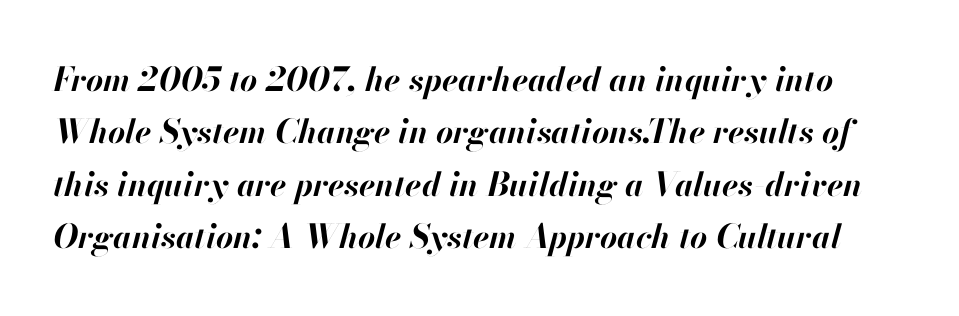
The image shows 33 px bold type, italic (leaning right); set normal line spacing (1.59x), normal letter spacing, not underlined; high stroke contrast and a small x-height.
